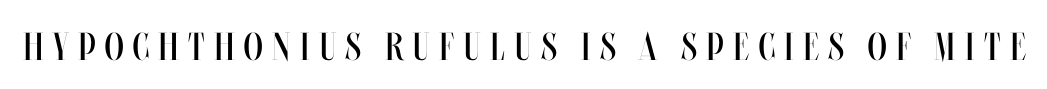
{"italic": "no", "bold": "no", "weight": "regular", "width": "condensed", "stroke_contrast": "medium", "x_height": "large", "monospaced": "no", "underline": "no", "letter_spacing": "wide", "letter_spacing_em": 0.24, "glyph_px": 39}
